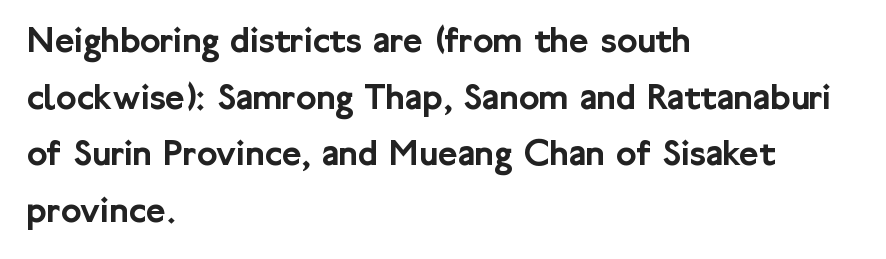
{"serif": "no", "italic": "no", "width": "normal", "stroke_contrast": "low", "x_height": "medium", "monospaced": "no", "underline": "no", "align": "left", "line_spacing": "normal", "line_spacing_ratio": 1.49, "letter_spacing": "normal", "letter_spacing_em": 0.0, "glyph_px": 38}
